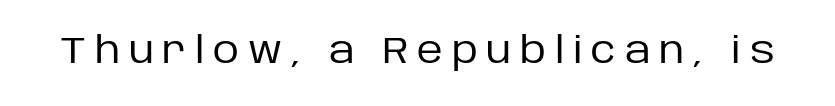
The image shows 36 px regular-weight sans-serif type, upright; set unusually wide letter spacing (+0.24 em), not underlined; low stroke contrast and a large x-height.
